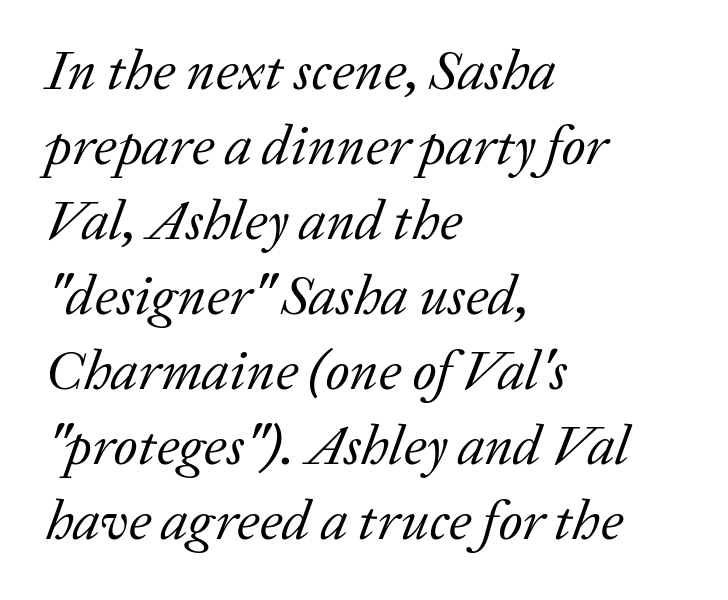
Do the characters align in a grid? No, the font is proportional. In terms of leading, this rendering sits right in the middle. This sample uses plain, unmodified letter spacing. Each line starts at the same left margin while the right side varies. Font category for this specimen: serif. Letters have the restrained weight of plain body copy at most.
